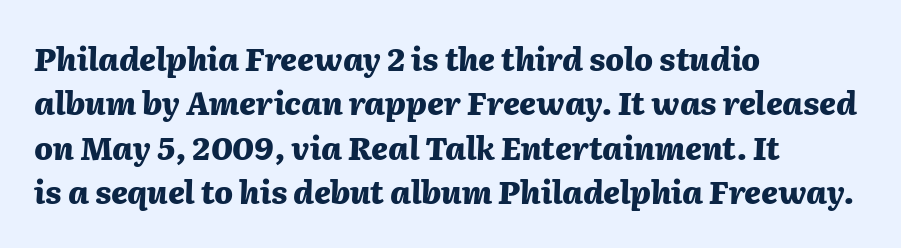
{"italic": "yes", "lean": "right", "slant_degrees": 2, "bold": "yes", "weight": "heavy", "width": "normal", "stroke_contrast": "medium", "x_height": "medium", "monospaced": "no", "underline": "no", "align": "left", "line_spacing": "normal", "line_spacing_ratio": 1.43, "letter_spacing": "normal", "letter_spacing_em": 0.0, "glyph_px": 31}
